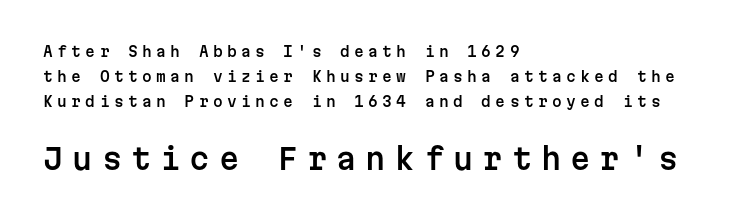
{"serif": "no", "italic": "no", "width": "normal", "stroke_contrast": "low", "x_height": "medium", "monospaced": "yes", "underline": "no", "align": "left", "line_spacing_ratio": 1.79, "letter_spacing": "wide", "letter_spacing_em": 0.31, "larger_block": "second", "size_ratio": 2.07, "glyph_px": 29}
